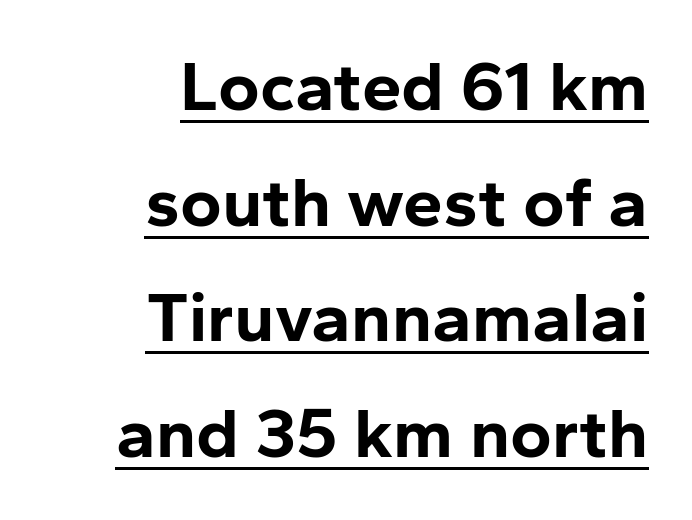
The image shows 71 px bold sans-serif type, upright; set right-aligned, normal line spacing (1.63x), normal letter spacing, underlined; low stroke contrast and a medium x-height.
